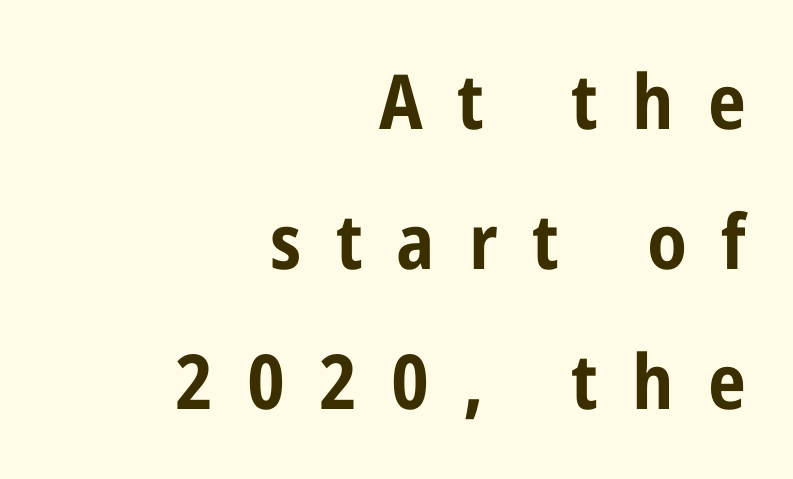
{"serif": "no", "italic": "no", "bold": "yes", "weight": "bold", "width": "condensed", "stroke_contrast": "low", "x_height": "medium", "monospaced": "no", "underline": "no", "align": "right", "line_spacing_ratio": 1.84, "letter_spacing": "wide", "letter_spacing_em": 0.45, "glyph_px": 76}
